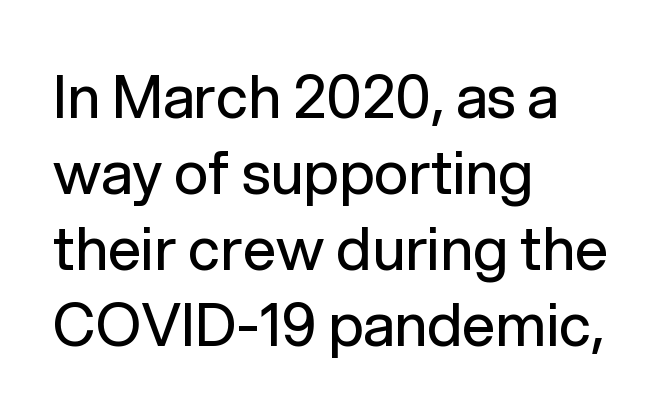
Characters remain perfectly vertical along every line. Default kerning and tracking; the words read as compact shapes. Character widths vary here, with narrow letters taking less room than wide ones. These lines stack with their left ends in a neat column. Regular leading. The weight would be labelled regular, book, light, or lighter still.
